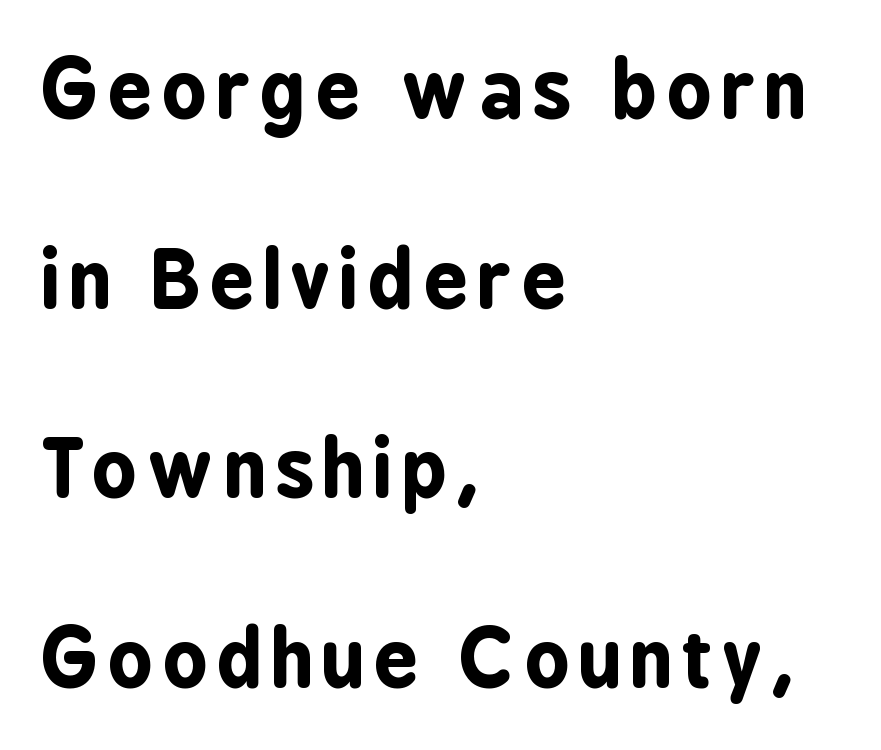
Type without underlining. The axis of the letterforms is exactly vertical. These lines are composed in type without serifs. Heft: maximum for text — a bold.
